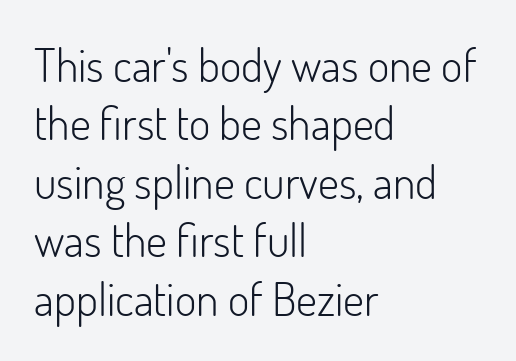
Does the leading feel generous? No, just average. These lines are rendered in a variable-pitch font. Words float on clear page, feet unadorned. Glyph-to-glyph distance matches everyday printed text. Note: no serifs on the glyphs. Is the stroke heavy? The answer is a plain regular-or-lighter.
